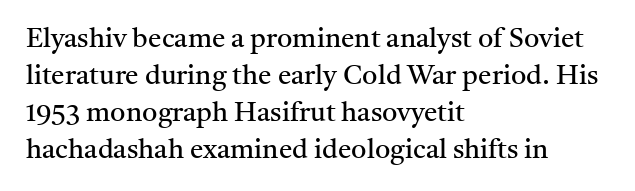
The image shows 27 px text type, upright; set left-aligned, normal line spacing (1.37x), normal letter spacing, not underlined.
